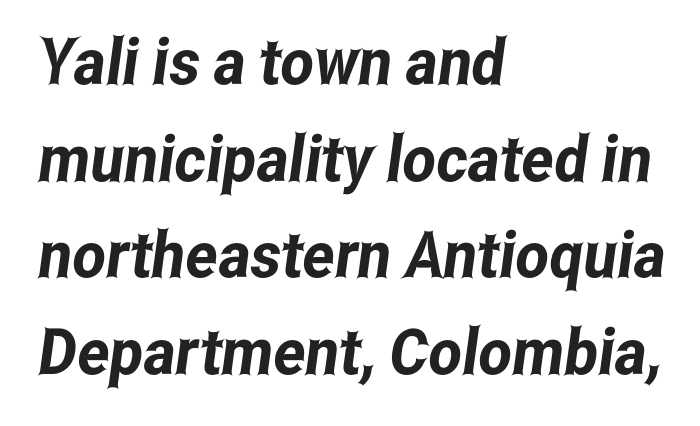
Q: Is the typeface a serif or a sans-serif typeface? A: Sans-serif.
Q: Is the text underlined? A: No.
Q: How is the paragraph aligned? A: Left-aligned.
Q: Is the spacing between letters normal or unusually wide? A: Normal.
Q: Is the spacing between lines tight, normal or loose? A: Normal.
Q: Width (condensed, normal, or wide)? A: Condensed.
Q: Stroke contrast? A: Low.
Q: x-height? A: Medium.
Q: Monospaced? A: No.
